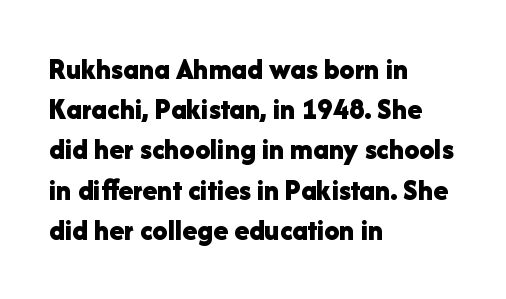
Q: Is the text bold? A: Yes.
Q: Is the text italic (slanted)? A: No, it is upright.
Q: Is the typeface a serif or a sans-serif typeface? A: Sans-serif.
Q: Is the text underlined? A: No.
Q: How is the paragraph aligned? A: Left-aligned.
Q: Is the spacing between letters normal or unusually wide? A: Normal.
Q: Is the spacing between lines tight, normal or loose? A: Normal.
Q: Width (condensed, normal, or wide)? A: Normal.
Q: Stroke contrast? A: Low.
Q: x-height? A: Medium.
Q: Monospaced? A: No.
